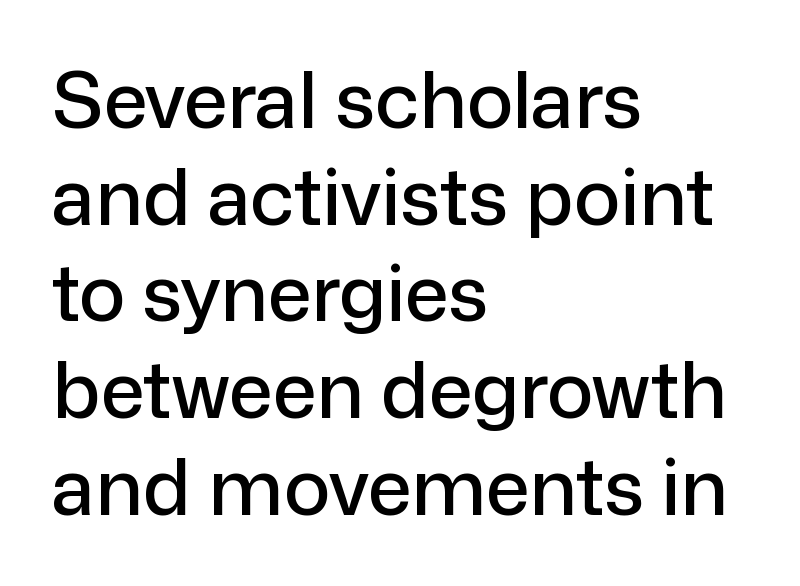
Each letter keeps its own natural width here, so spacing adapts to shape. The face used here is rendered with its standard letterfit. Horizontal alignment here is leftward, the default for most running prose. The passage shown is not underscored anywhere.
